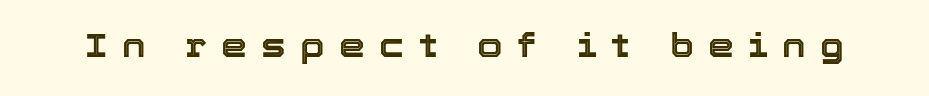
The image shows 33 px text type, upright; set unusually wide letter spacing (+0.43 em), not underlined; a medium x-height.
